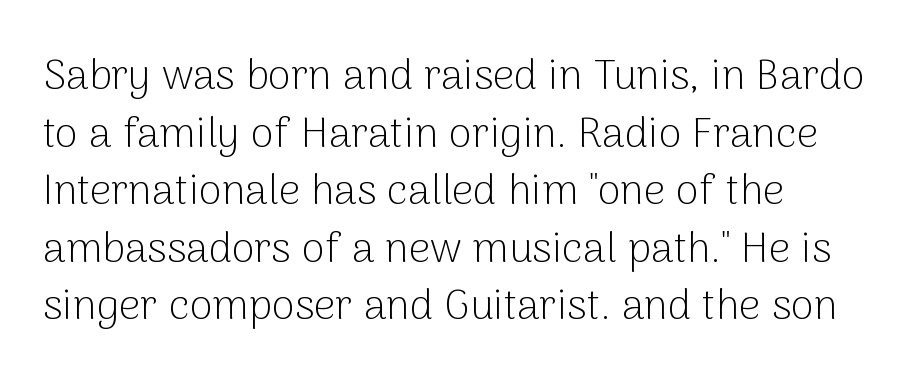
Quick note: underline off. The text was rendered using a sans face with plain stroke endings. Unlike italic type, these characters show no tilt at all. The weight tops out at a normal text grade. What's the leading like? Ordinary, nothing unusual. This sample has the flowing, uneven cadence of proportional lettering.
